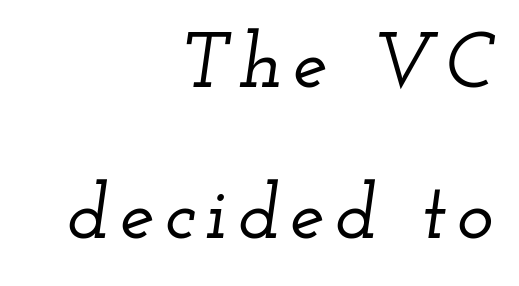
{"serif": "yes", "italic": "yes", "lean": "right", "slant_degrees": 12, "width": "wide", "stroke_contrast": "low", "x_height": "small", "monospaced": "no", "underline": "no", "align": "right", "line_spacing": "loose", "line_spacing_ratio": 1.93, "glyph_px": 78}
